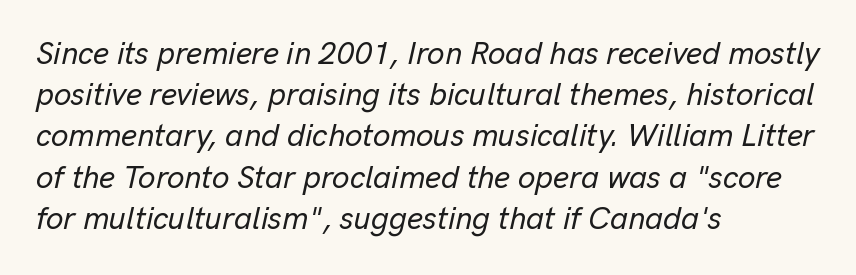
A student would call this left alignment; a typographer would say flush left, rag right. The letters advance in unequal steps, a hallmark of proportional type. Type without underlining. Does extra space separate the letters? No, they use regular spacing.
